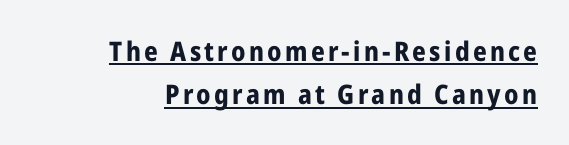
Q: Is the text bold? A: Yes.
Q: Is the text italic (slanted)? A: No, it is upright.
Q: Is the text underlined? A: Yes.
Q: How is the paragraph aligned? A: Right-aligned.
Q: Is the spacing between lines tight, normal or loose? A: Normal.
